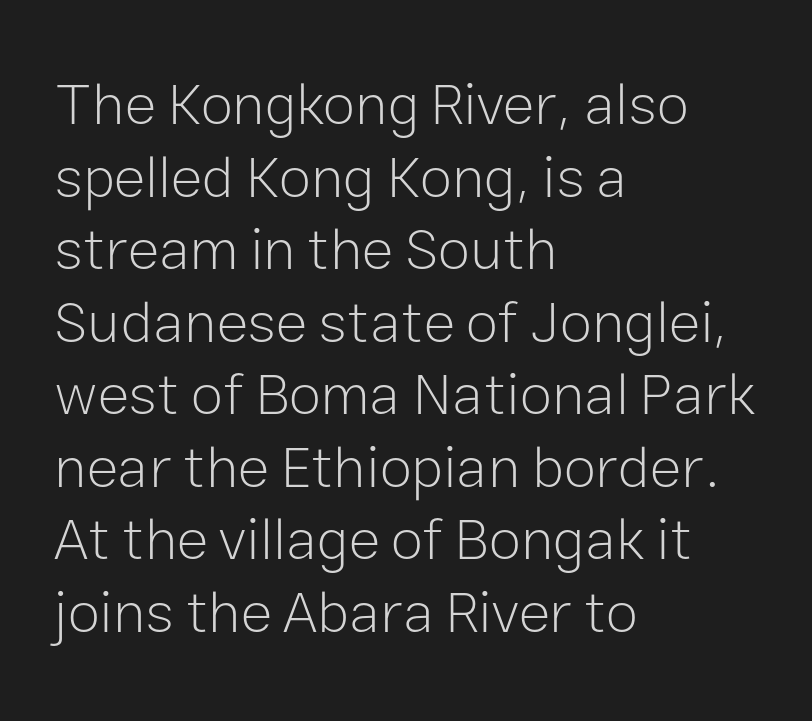
The area under the type is left untouched. Here the glyphs are tracked normally, forming tight word shapes. The rendering shows plain stroke endings on the letterforms — a sans-serif design. The compositor pushed each line to the left boundary. You could not count columns in this text — the font is proportionally spaced. Each stroke keeps to a modest, everyday thickness or less.
